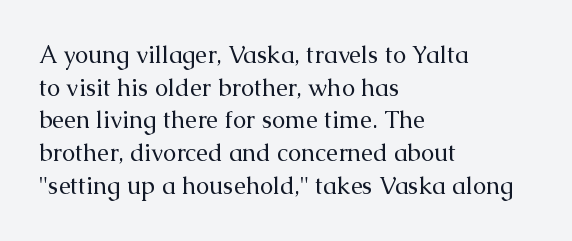
Plain, unruled lines of type. Ordinary non-slanted type is in use. Does extra space separate the letters? No, they use regular spacing. This is not heavy type; no bold has been used. These lines sit exactly where default settings would place them. Reading down the block, your eye returns to a fixed left position each line.
